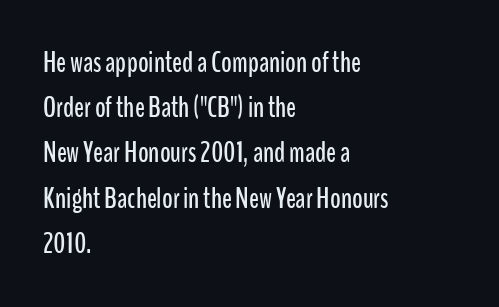
Posture: vertical. Here the designer chose a conventional face with non-uniform glyph widths. The passage is arranged the way most books set body copy — flush left. These lines keep a tight, regular rhythm from letter to letter. Horizontal bands of white between lines are of average thickness.
